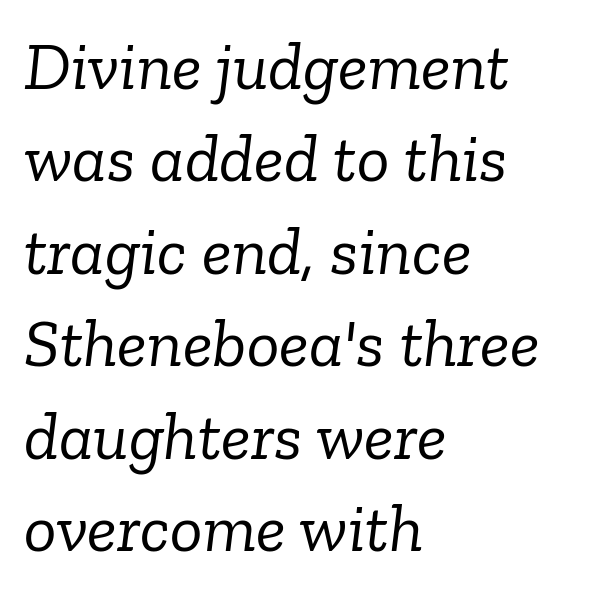
{"serif": "yes", "italic": "yes", "lean": "right", "slant_degrees": 6, "bold": "no", "weight": "light", "width": "normal", "stroke_contrast": "low", "x_height": "medium", "monospaced": "no", "underline": "no", "align": "left", "line_spacing": "normal", "line_spacing_ratio": 1.36, "letter_spacing": "normal", "letter_spacing_em": 0.0, "glyph_px": 68}
